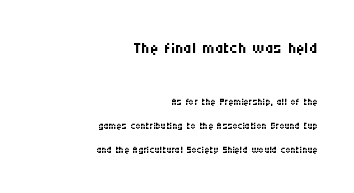
Q: Is the text bold? A: No.
Q: Is the text italic (slanted)? A: No, it is upright.
Q: Is the text underlined? A: No.
Q: How is the paragraph aligned? A: Right-aligned.
Q: Is the spacing between letters normal or unusually wide? A: Normal.
Q: Which block of text is set in a larger size, the first (top) or the second (bottom)? A: The first (top) one.
